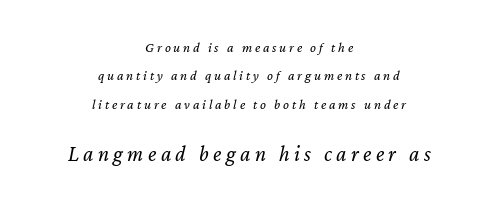
The following chunk of copy outweighs the initial chunk in type size. Horizontal alignment here is central, giving a formal, balanced look. A light-to-regular cut is what we see here. The space beneath each line is pristine and unruled.
